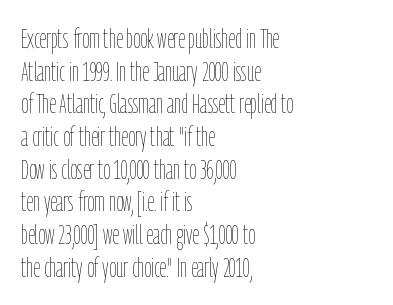
What stands out about the letter spacing? Nothing — it is the standard amount. This is not heavy type; no bold has been used. Just letters on the line, the space beneath them empty. Notice how the stems are strictly vertical — no italics here. This rendering uses left alignment, leaving the right contour irregular.
